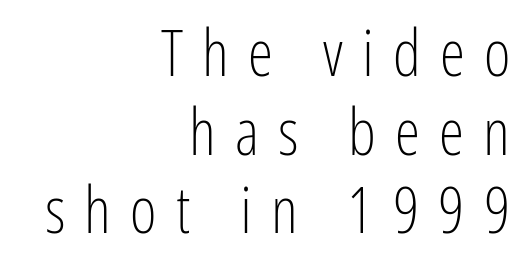
The image shows 64 px light, condensed sans-serif type, upright; set right-aligned, line spacing 1.23x, unusually wide letter spacing (+0.3 em), not underlined; low stroke contrast and a medium x-height.
